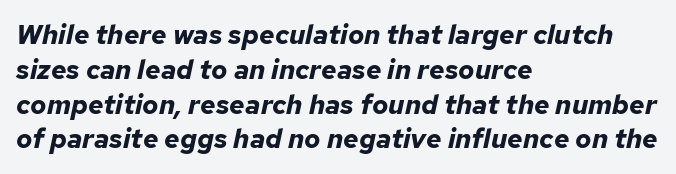
Unmarked baselines from the first word to the last. Every letter is thick-stroked: bold, no question. In terms of posture, this sample is oblique. The horizontal fit of the characters is conventional and even. The space between consecutive lines is moderate. Layout note: lines flush left.
